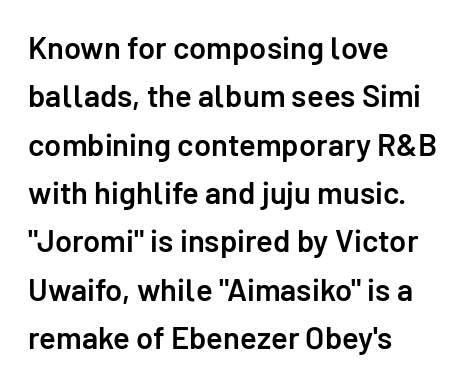
{"serif": "no", "italic": "no", "bold": "semi", "weight": "semibold", "width": "normal", "stroke_contrast": "low", "x_height": "medium", "monospaced": "no", "underline": "no", "align": "left", "line_spacing": "normal", "line_spacing_ratio": 1.56, "letter_spacing": "normal", "letter_spacing_em": 0.0, "glyph_px": 31}
